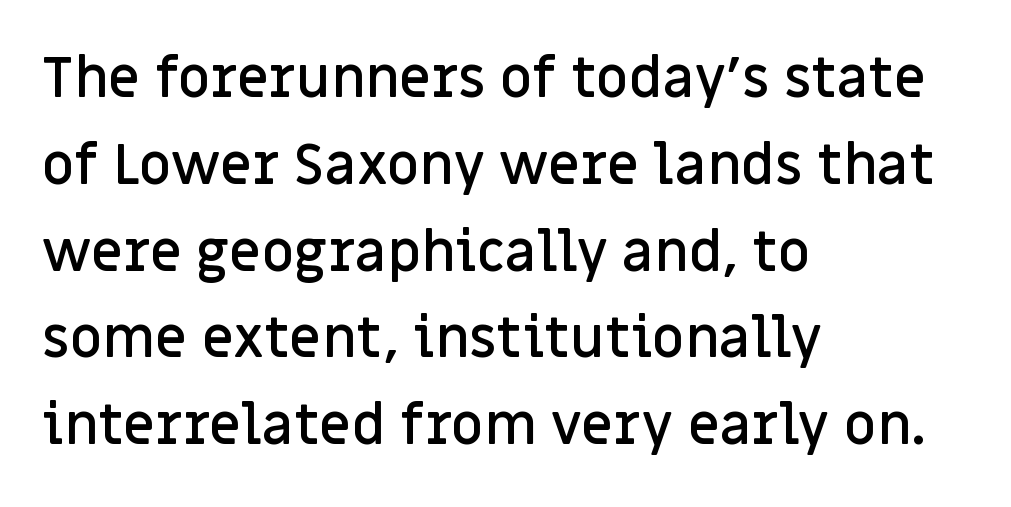
Q: Is the text bold? A: Semi-bold.
Q: Is the text italic (slanted)? A: No, it is upright.
Q: Is the typeface a serif or a sans-serif typeface? A: Sans-serif.
Q: Is the text underlined? A: No.
Q: How is the paragraph aligned? A: Left-aligned.
Q: Is the spacing between letters normal or unusually wide? A: Normal.
Q: Is the spacing between lines tight, normal or loose? A: Normal.
Q: Width (condensed, normal, or wide)? A: Normal.
Q: Stroke contrast? A: Low.
Q: x-height? A: Large.
Q: Monospaced? A: No.
